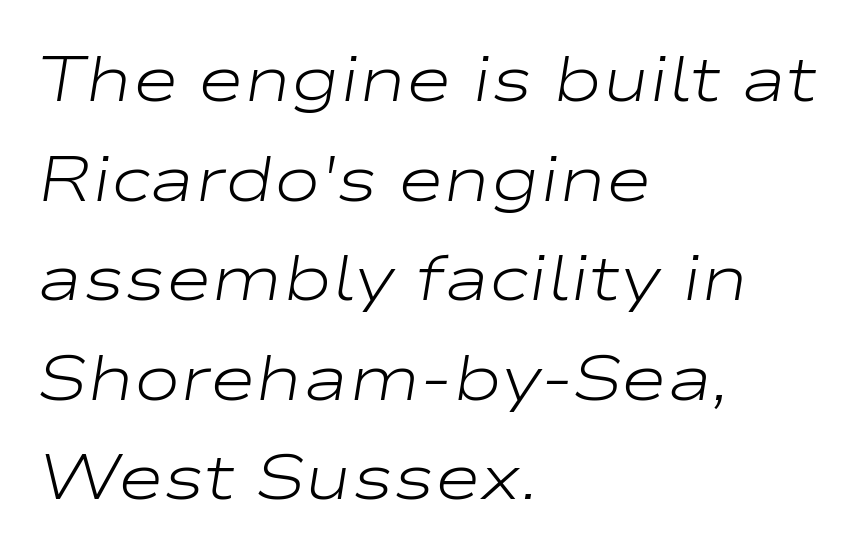
The image shows 63 px light, wide type, italic (leaning right); set left-aligned, normal line spacing (1.58x), normal letter spacing, not underlined; low stroke contrast and a medium x-height.
